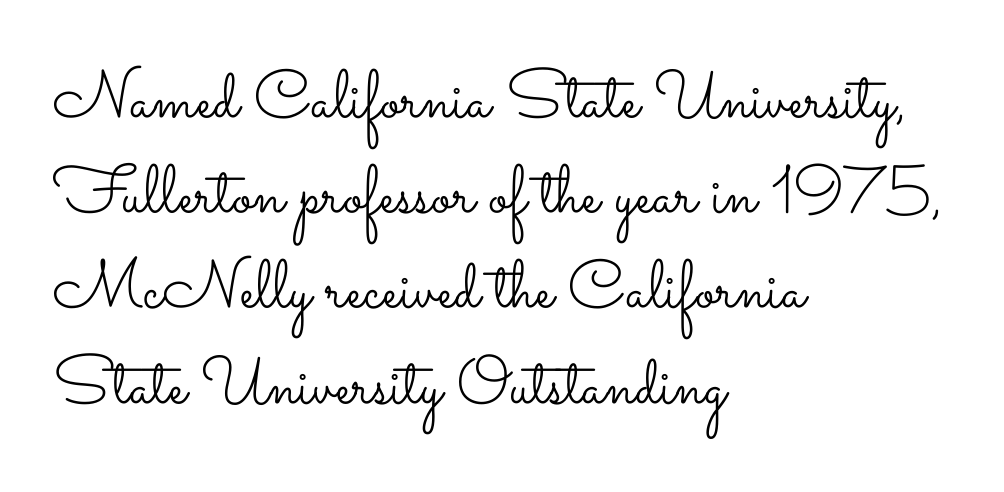
{"bold": "no", "weight": "light", "width": "wide", "stroke_contrast": "low", "x_height": "small", "monospaced": "no", "underline": "no", "align": "left", "line_spacing": "normal", "line_spacing_ratio": 1.4, "letter_spacing": "normal", "letter_spacing_em": 0.0, "glyph_px": 68}
